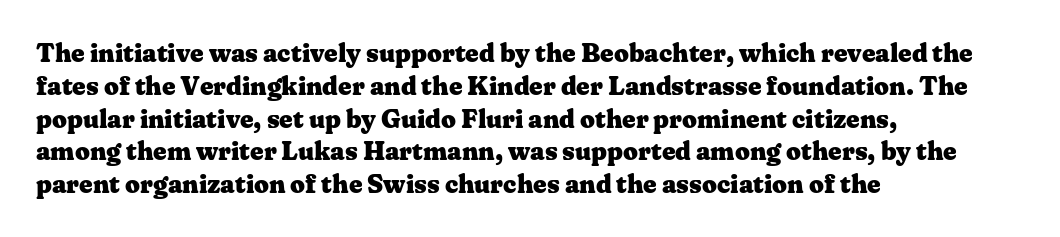
Q: Is the text bold? A: Yes.
Q: Is the text italic (slanted)? A: No, it is upright.
Q: Is the text underlined? A: No.
Q: How is the paragraph aligned? A: Left-aligned.
Q: Is the spacing between letters normal or unusually wide? A: Normal.
Q: Is the spacing between lines tight, normal or loose? A: Normal.
